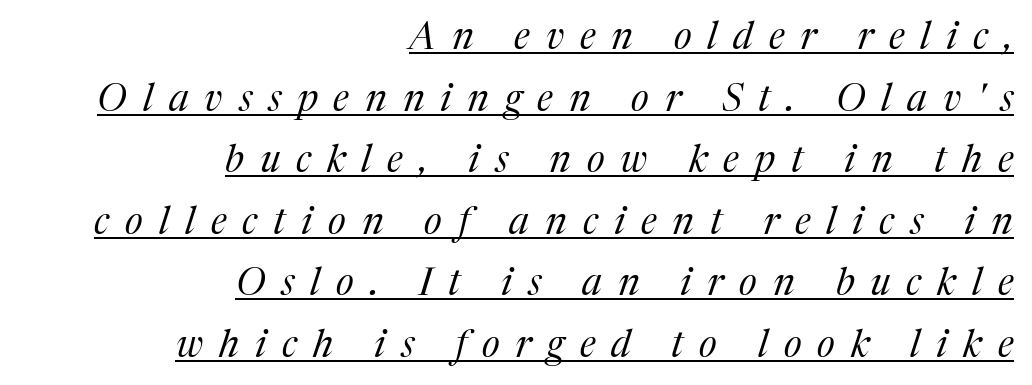
Italic: yes, the glyphs are oblique. The passage shown stacks its lines at a standard gap. The words here are underlined. This rendering employs a face with finishing strokes, i.e., a serif. The type is letterspaced generously, with wide tracking. The weight tops out at a normal text grade.
